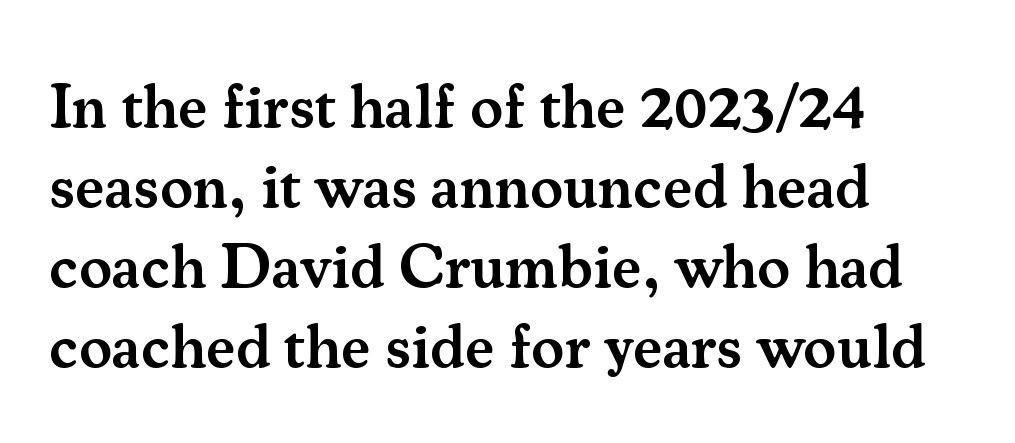
How would I describe the line gaps? Plain and ordinary. This is the in-between weight designers call semibold or demi. Visually the block forms a straight wall on the left and a jagged coastline on the right. There is no visible air inserted between adjacent glyphs. Note the varied advance widths — an 'i' is clearly narrower than an 'm'.
